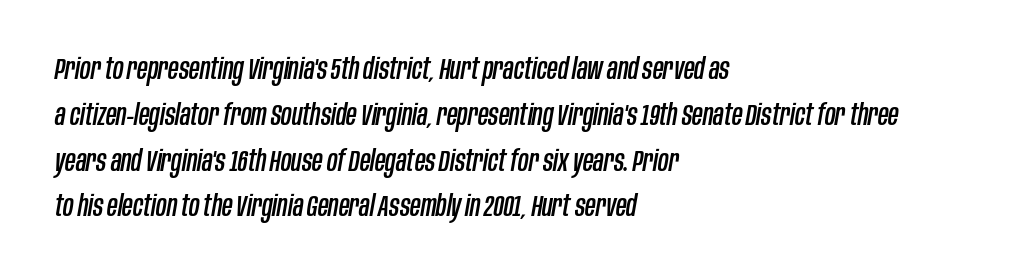
Q: Is the text italic (slanted)? A: Yes, it leans right by about 10 degrees.
Q: Is the text underlined? A: No.
Q: How is the paragraph aligned? A: Left-aligned.
Q: Is the spacing between letters normal or unusually wide? A: Normal.
Q: Is the spacing between lines tight, normal or loose? A: Normal.
Q: Width (condensed, normal, or wide)? A: Condensed.
Q: Stroke contrast? A: Low.
Q: x-height? A: Large.
Q: Monospaced? A: No.
